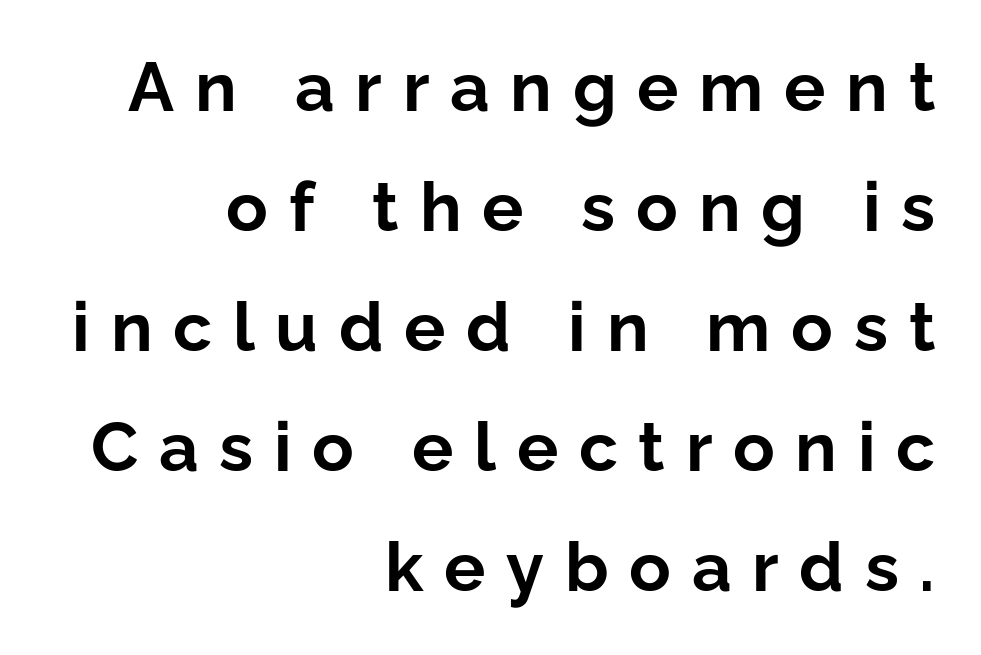
Q: Is the text bold? A: Yes.
Q: Is the text italic (slanted)? A: No, it is upright.
Q: Is the typeface a serif or a sans-serif typeface? A: Sans-serif.
Q: Is the text underlined? A: No.
Q: How is the paragraph aligned? A: Right-aligned.
Q: Is the spacing between letters normal or unusually wide? A: Unusually wide.
Q: Width (condensed, normal, or wide)? A: Normal.
Q: Stroke contrast? A: Low.
Q: x-height? A: Medium.
Q: Monospaced? A: No.
